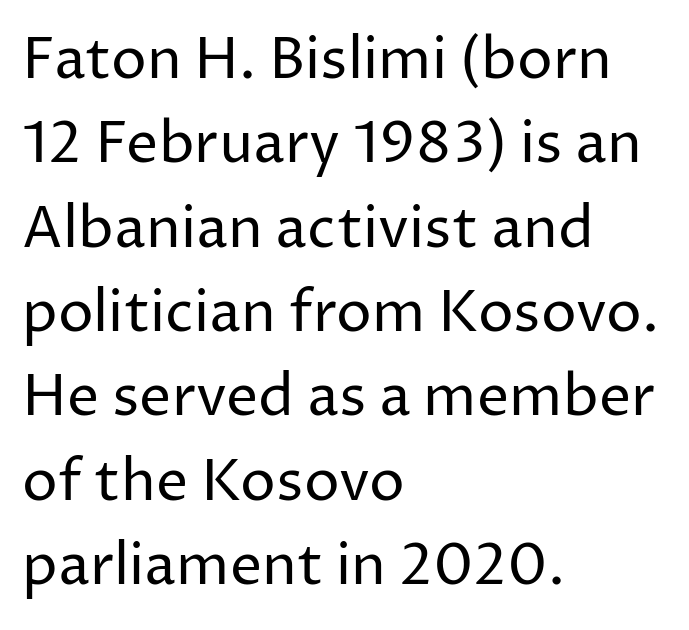
{"serif": "no", "italic": "no", "bold": "no", "weight": "regular", "width": "normal", "stroke_contrast": "low", "x_height": "medium", "monospaced": "no", "underline": "no", "align": "left", "line_spacing": "normal", "line_spacing_ratio": 1.48, "letter_spacing": "normal", "letter_spacing_em": 0.0, "glyph_px": 57}
